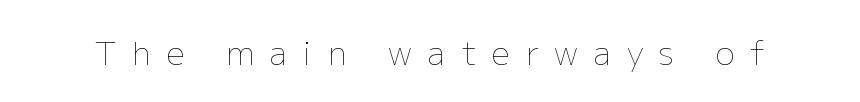
Q: Is the text bold? A: No.
Q: Is the text italic (slanted)? A: No, it is upright.
Q: Is the text underlined? A: No.
Q: Is the spacing between letters normal or unusually wide? A: Unusually wide.
Q: Width (condensed, normal, or wide)? A: Normal.
Q: Stroke contrast? A: Low.
Q: x-height? A: Medium.
Q: Monospaced? A: No.
